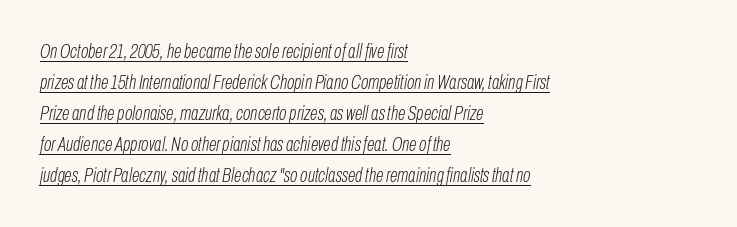
Compared with undecorated copy, this sample adds a rule below the words. The font sits on the lighter half of the weight spectrum, regular included. These lines keep a tight, regular rhythm from letter to letter. Vertical spacing — default. Reading down the block, your eye returns to a fixed left position each line. This sample uses an oblique cut, with every glyph tilted off the vertical.
